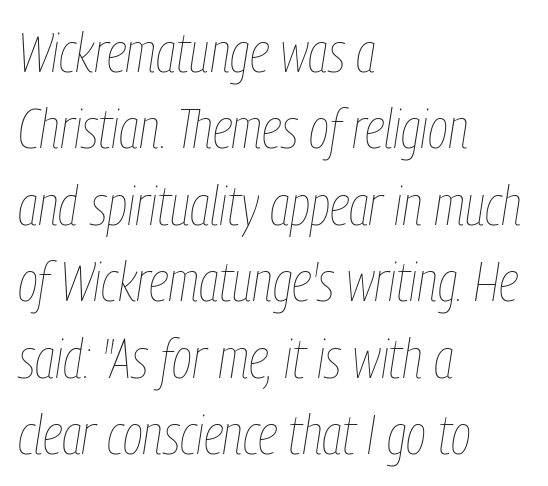
{"italic": "yes", "lean": "right", "slant_degrees": 9, "bold": "no", "weight": "thin", "width": "condensed", "stroke_contrast": "low", "x_height": "medium", "monospaced": "no", "underline": "no", "align": "left", "line_spacing": "normal", "line_spacing_ratio": 1.39, "letter_spacing": "normal", "letter_spacing_em": 0.0, "glyph_px": 55}
